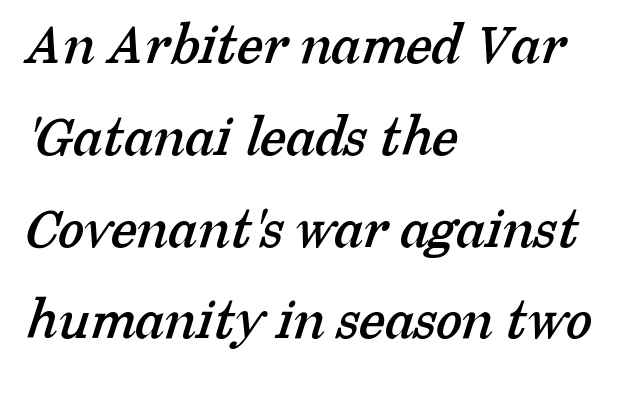
You could call the tracking neutral — neither tight nor loose. Leading: standard. Unmarked baselines from the first word to the last. The letters carry serifs — small finishing strokes at the ends of their stems.
